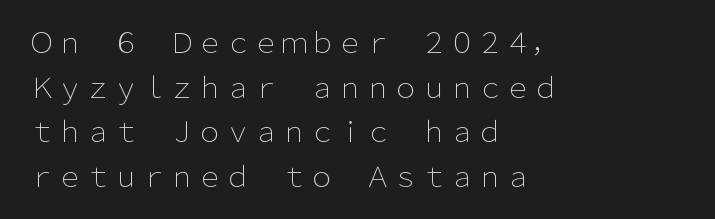
One glance says typical: line gaps are just what's usual. Layout note: lines flush left. I'd call this a sans setting — the letters go barefoot. Check the space under the baseline: it is left empty.
